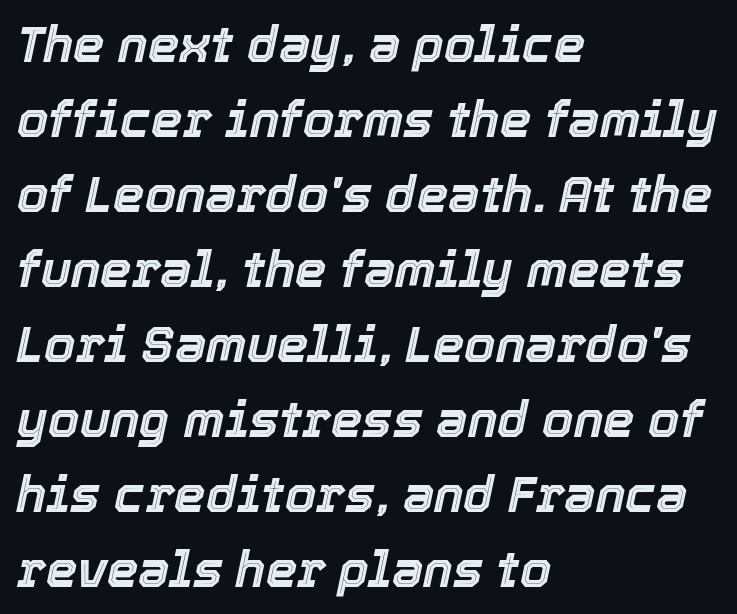
The image shows 50 px text type, italic (leaning right); set left-aligned, normal line spacing (1.5x), normal letter spacing, not underlined; a medium x-height.
